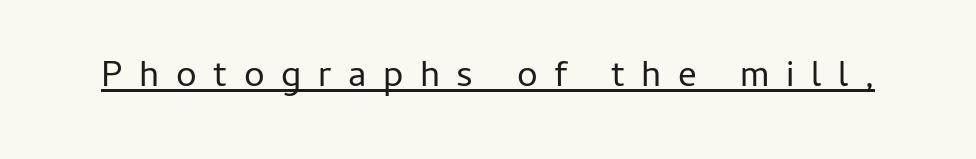
The image shows 37 px regular-weight sans-serif type, upright; set unusually wide letter spacing (+0.45 em), underlined; low stroke contrast and a medium x-height.
